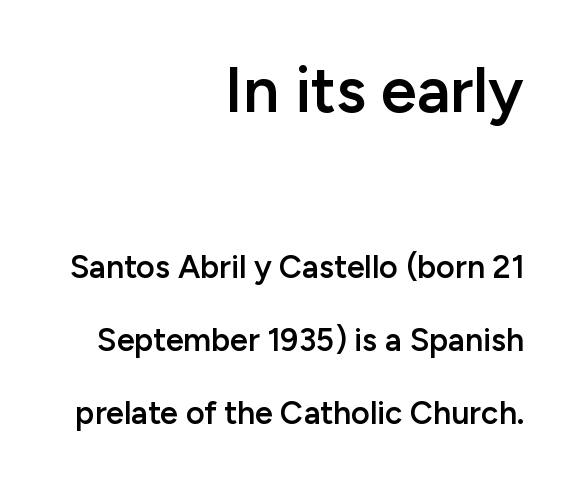
The passage is arranged like a letterhead date or caption credit — flush right. These lines are composed in type without serifs. The lettering holds an erect, upright posture throughout. Do the characters align in a grid? No, the font is proportional. Decoration check: the copy has no underline. The vertical gap from one line to the next is large.
